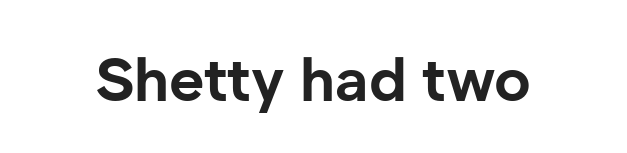
This sample uses plain, unmodified letter spacing. Bold? Absolutely — the strokes are thick and heavy. Note: no serifs on the glyphs. The type sits square on the baseline with zero lean. Plain, unruled lines of type.
